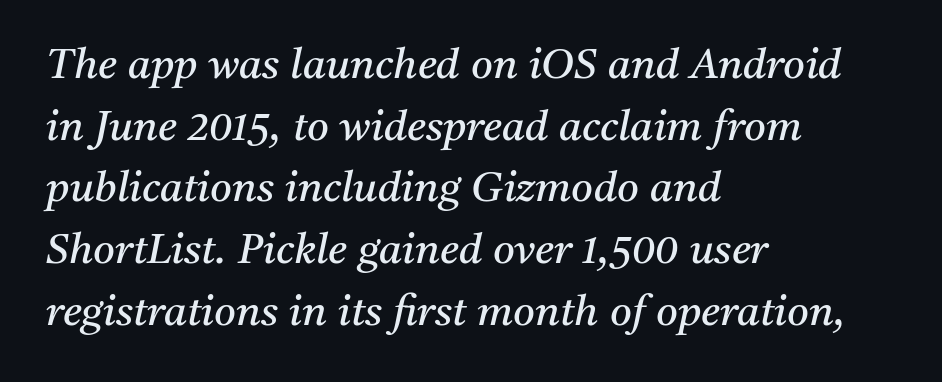
Q: Is the text bold? A: No.
Q: Is the text italic (slanted)? A: Yes, it leans right by about 11 degrees.
Q: Is the typeface a serif or a sans-serif typeface? A: Serif.
Q: Is the text underlined? A: No.
Q: How is the paragraph aligned? A: Left-aligned.
Q: Is the spacing between letters normal or unusually wide? A: Normal.
Q: Is the spacing between lines tight, normal or loose? A: Normal.
Q: Width (condensed, normal, or wide)? A: Normal.
Q: Stroke contrast? A: Medium.
Q: x-height? A: Medium.
Q: Monospaced? A: No.
